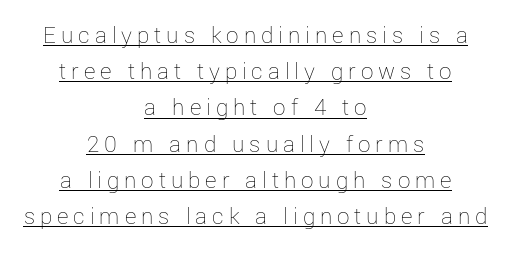
Successive baselines arrive at the customary interval. The type sits square on the baseline with zero lean. The horizontal fit of the characters is loose and conspicuously gappy. The rendered words wear a rule along their underside. Teacher's note: observe the equal gaps on both sides — that is centered alignment. Stroke mass is kept to a normal reading level or below.
